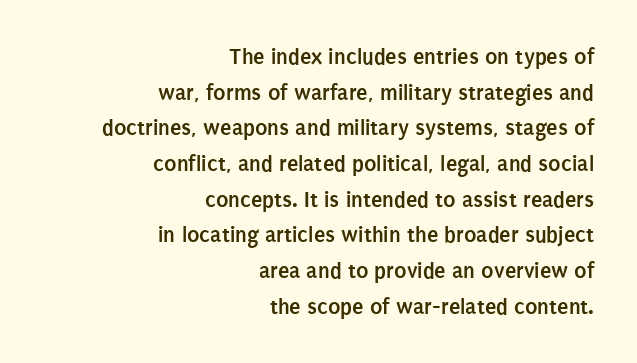
Q: Is the text bold? A: Yes.
Q: Is the text italic (slanted)? A: No, it is upright.
Q: Is the text underlined? A: No.
Q: How is the paragraph aligned? A: Right-aligned.
Q: Is the spacing between letters normal or unusually wide? A: Normal.
Q: Is the spacing between lines tight, normal or loose? A: Normal.
